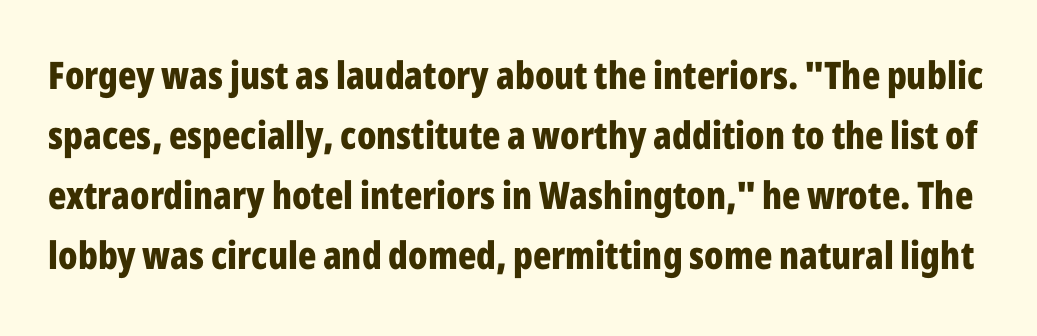
The image shows 38 px bold, condensed sans-serif type, upright; set normal line spacing (1.58x), normal letter spacing, not underlined; low stroke contrast and a medium x-height.
